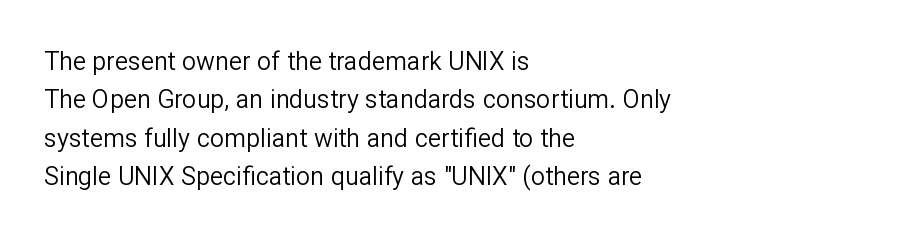
This sample uses an upright cut, with every glyph sitting square on the baseline. The string is rendered with underlining switched off. Tracking value appears to be zero — textbook default spacing. The lines in this sample share a left origin and differ only in where they stop. Vertical spacing — default.
